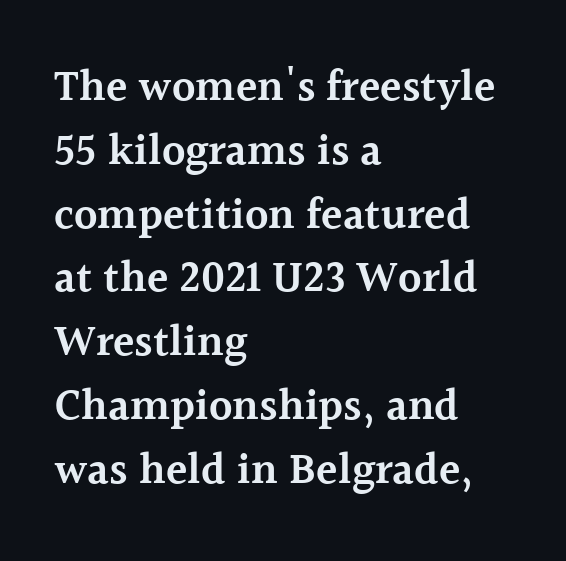
The image shows 44 px semibold serif type, upright; set left-aligned, normal line spacing (1.45x), normal letter spacing, not underlined; a medium x-height.
